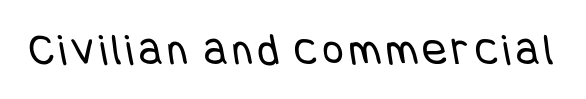
Q: Is the text bold? A: No.
Q: Is the typeface a serif or a sans-serif typeface? A: Sans-serif.
Q: Is the text underlined? A: No.
Q: Width (condensed, normal, or wide)? A: Condensed.
Q: Stroke contrast? A: Low.
Q: x-height? A: Large.
